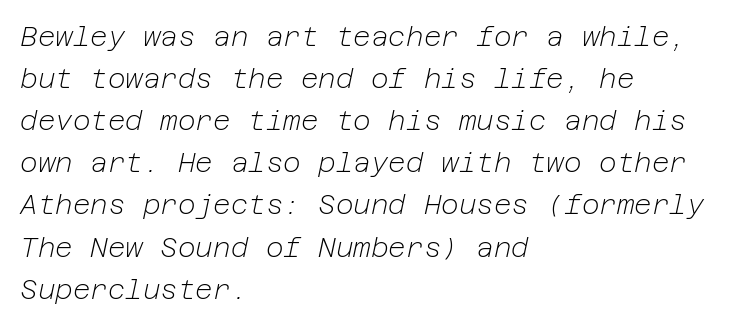
The image shows 27 px text type, italic (leaning right); set left-aligned, normal line spacing (1.56x), normal letter spacing, not underlined.
